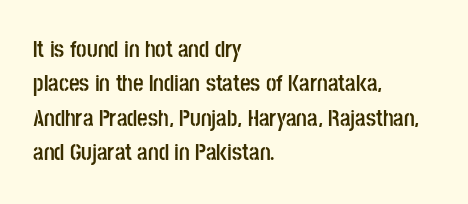
Q: Is the text bold? A: Yes.
Q: Is the text italic (slanted)? A: No, it is upright.
Q: Is the text underlined? A: No.
Q: How is the paragraph aligned? A: Left-aligned.
Q: Is the spacing between letters normal or unusually wide? A: Normal.
Q: Is the spacing between lines tight, normal or loose? A: Normal.
